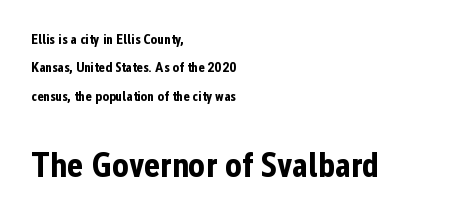
These lines are rendered in a variable-pitch font. Each word holds together tightly as a unit, with standard inter-letter gaps. Regarding leading, the lines here are spaced well apart. This layout puts the modest block above and the oversized block below.
